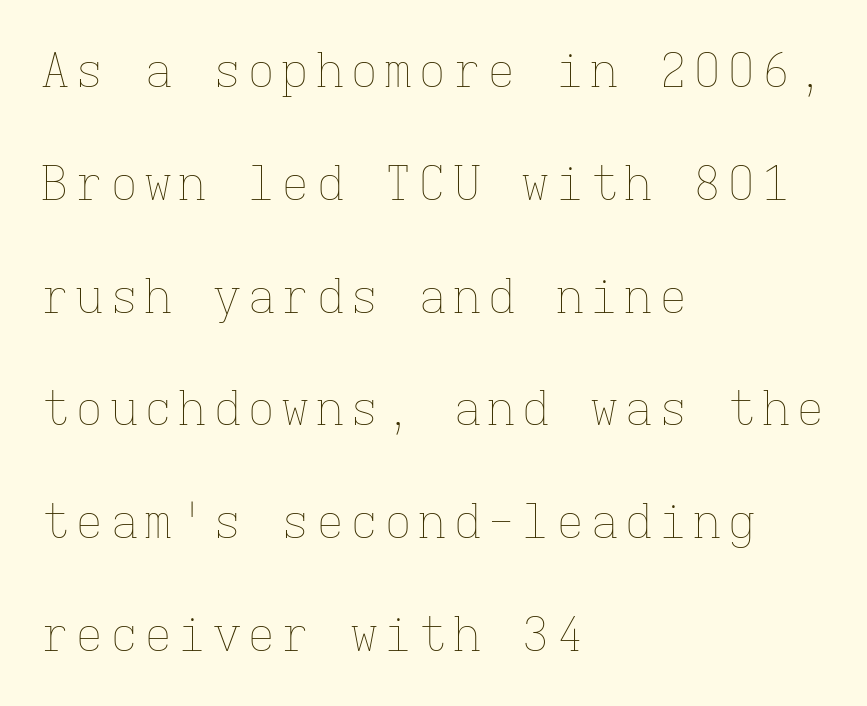
The image shows 47 px thin type, upright, monospaced; set left-aligned, loose line spacing (2.4x), not underlined; low stroke contrast and a medium x-height.
